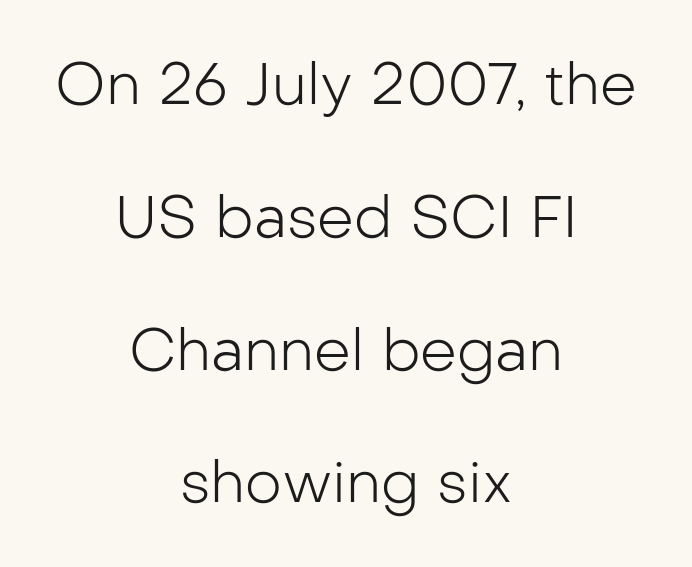
{"serif": "no", "italic": "no", "bold": "no", "weight": "light", "width": "normal", "stroke_contrast": "low", "x_height": "medium", "monospaced": "no", "underline": "no", "align": "center", "line_spacing": "loose", "line_spacing_ratio": 2.29, "letter_spacing": "normal", "letter_spacing_em": 0.0, "glyph_px": 58}
